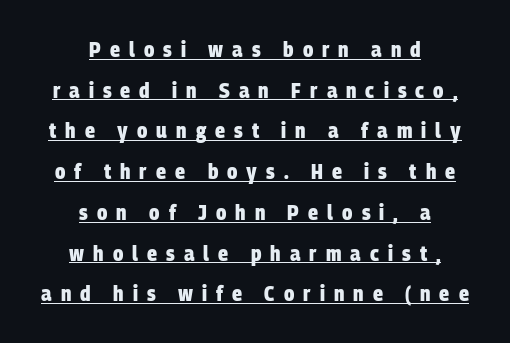
The image shows 21 px bold type; set centered, loose line spacing (1.94x), unusually wide letter spacing (+0.43 em), underlined.
